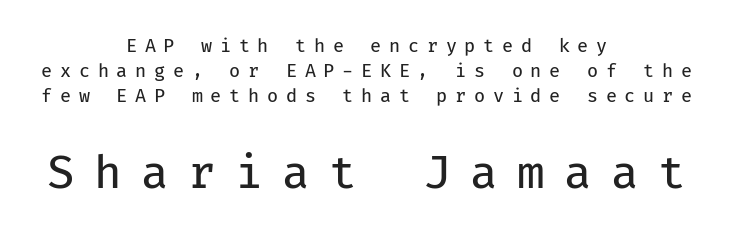
The image shows 45 px regular-weight sans-serif type, upright, monospaced; set centered, normal line spacing (1.39x), unusually wide letter spacing (+0.43 em), not underlined; the second (bottom) block is 2.5x larger; low stroke contrast and a medium x-height.
